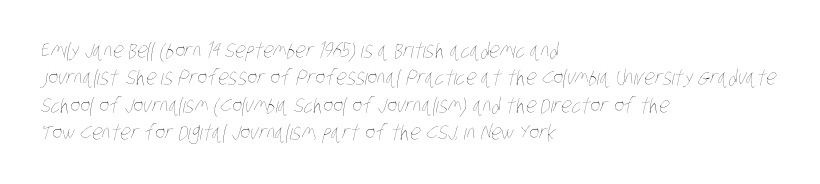
Q: Is the text bold? A: No.
Q: Is the text underlined? A: No.
Q: How is the paragraph aligned? A: Left-aligned.
Q: Is the spacing between letters normal or unusually wide? A: Normal.
Q: Is the spacing between lines tight, normal or loose? A: Normal.
